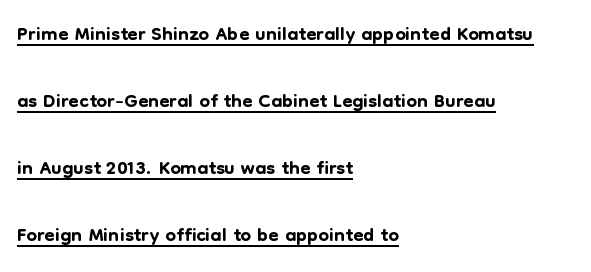
{"serif": "no", "italic": "no", "width": "normal", "stroke_contrast": "low", "x_height": "medium", "monospaced": "no", "underline": "yes", "align": "left", "line_spacing": "loose", "line_spacing_ratio": 2.23, "letter_spacing": "normal", "letter_spacing_em": 0.0, "glyph_px": 30}
